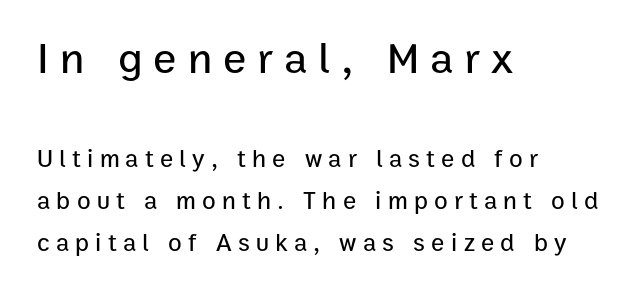
The image shows 44 px sans-serif type, upright; set left-aligned, normal line spacing (1.69x), unusually wide letter spacing (+0.25 em), not underlined; the first (top) block is 1.76x larger; low stroke contrast and a medium x-height.
